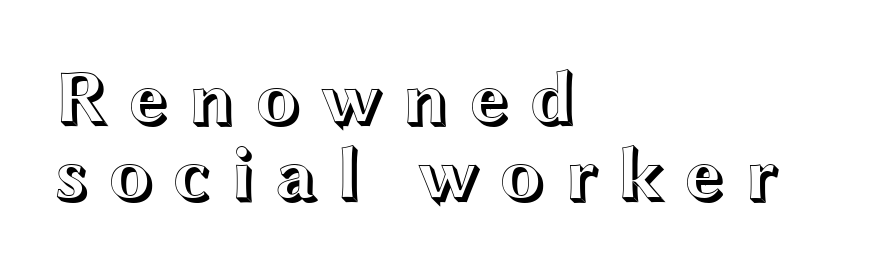
The image shows 76 px wide type, upright; set left-aligned, tight line spacing (1.0x), unusually wide letter spacing (+0.23 em), not underlined; a medium x-height.
